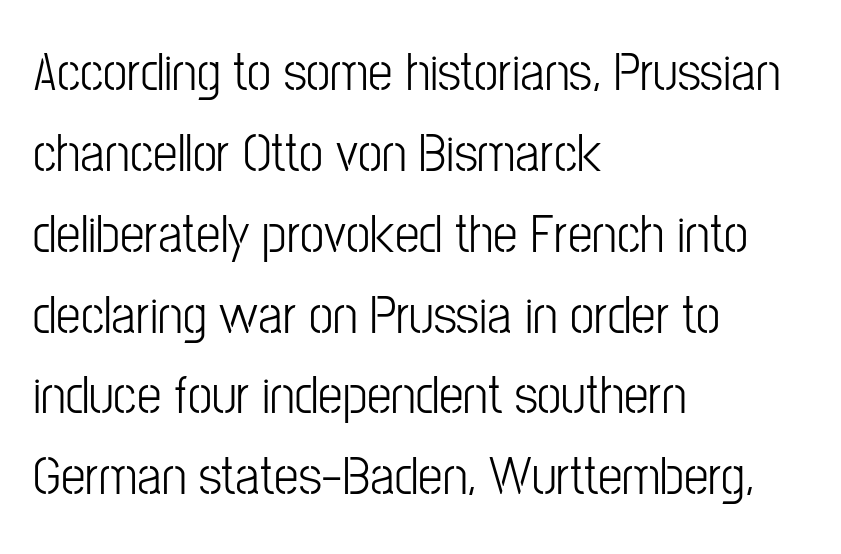
The zone under the glyphs is completely vacant. Is the type heavy? It reads as light-to-regular instead. The typeface chosen for these lines omits serifs. Tall strokes in this sample are plumb rather than angled. Visually the block forms a straight wall on the left and a jagged coastline on the right. Rows of type keep a routine distance in the vertical direction.
